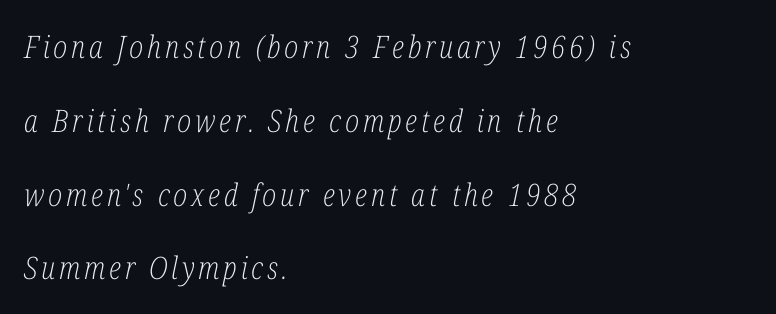
Characters are canted at an angle relative to the baseline's perpendicular. No letter is thick-stroked: the sample isn't bold. Where is the straight margin? On the left. Does the leading feel generous? Absolutely, it's lavish.
